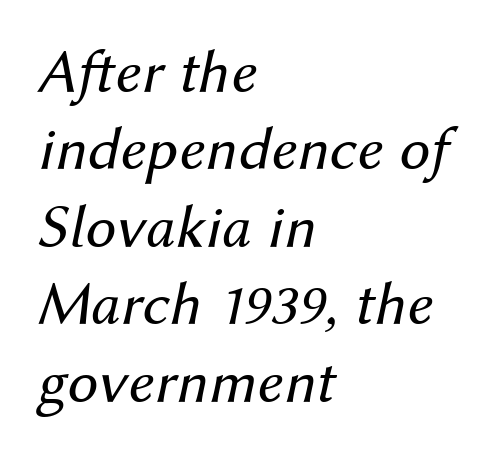
The image shows 62 px regular-weight type, italic (leaning right); set left-aligned, normal line spacing (1.25x), normal letter spacing, not underlined; medium stroke contrast and a medium x-height.
